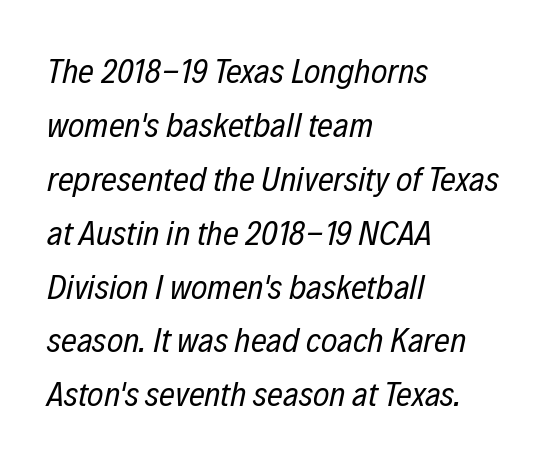
Where is the straight margin? On the left. Stroke thickness stays within the range of a standard reading face or lighter. Underline: absent. Does extra space separate the letters? No, they use regular spacing. You could not count columns in this text — the font is proportionally spaced.
